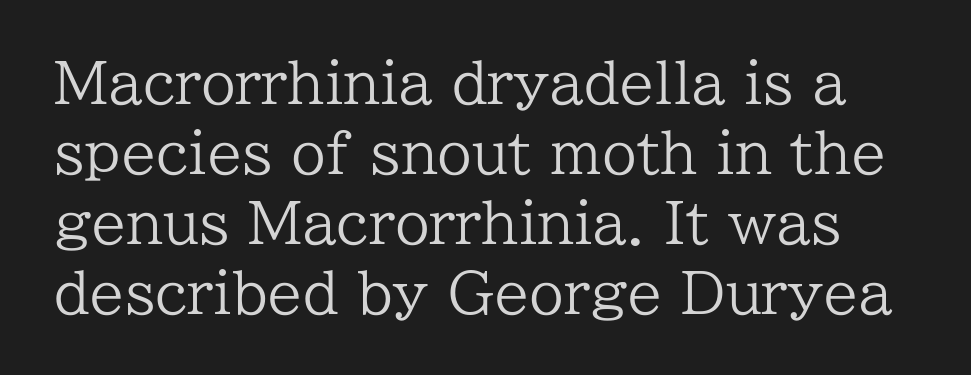
Q: Is the text bold? A: No.
Q: Is the text italic (slanted)? A: No, it is upright.
Q: Is the typeface a serif or a sans-serif typeface? A: Serif.
Q: Is the text underlined? A: No.
Q: Is the spacing between letters normal or unusually wide? A: Normal.
Q: Is the spacing between lines tight, normal or loose? A: Normal.
Q: Width (condensed, normal, or wide)? A: Normal.
Q: Stroke contrast? A: Low.
Q: x-height? A: Medium.
Q: Monospaced? A: No.
